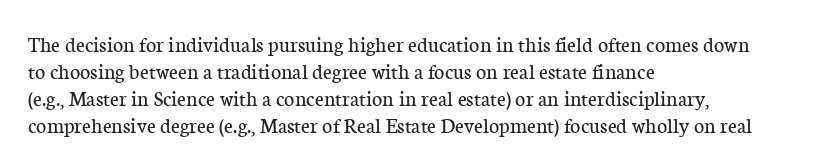
Q: Is the text bold? A: No.
Q: Is the text italic (slanted)? A: No, it is upright.
Q: Is the text underlined? A: No.
Q: How is the paragraph aligned? A: Left-aligned.
Q: Is the spacing between letters normal or unusually wide? A: Normal.
